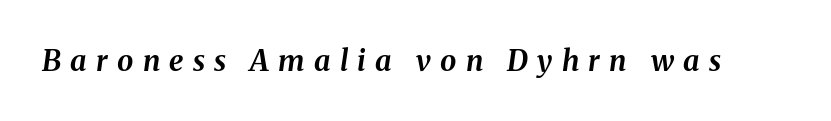
Q: Is the text bold? A: Yes.
Q: Is the text italic (slanted)? A: Yes, it leans right by about 8 degrees.
Q: Is the text underlined? A: No.
Q: Is the spacing between letters normal or unusually wide? A: Unusually wide.
Q: Width (condensed, normal, or wide)? A: Normal.
Q: Stroke contrast? A: Medium.
Q: x-height? A: Medium.
Q: Monospaced? A: No.
